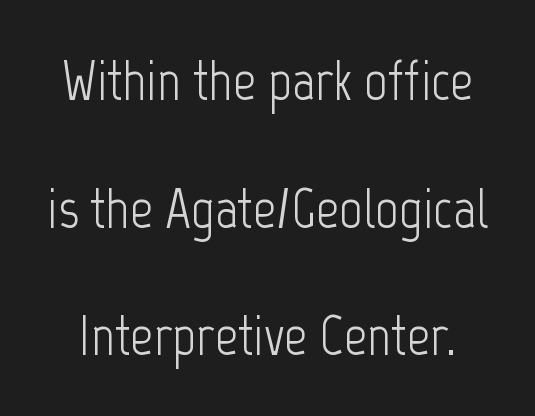
This sample has the flowing, uneven cadence of proportional lettering. Think standard paragraph weight, or any step lighter than that. Notice how the stems are strictly vertical — no italics here. The gaps between neighbouring characters are ordinary and unremarkable. Are there feet on the stems? There aren't — it's a sans. Decoration check: the copy has no underline.
